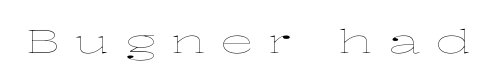
Here the glyphs are tracked loosely, breaking word shapes into spaced letters. Descenders hang freely into open space. Italic? Not at all — the glyphs are vertical. Nothing heavy about these letters — not bold at all. A typesetter would call this proportional, since set widths differ per character.
